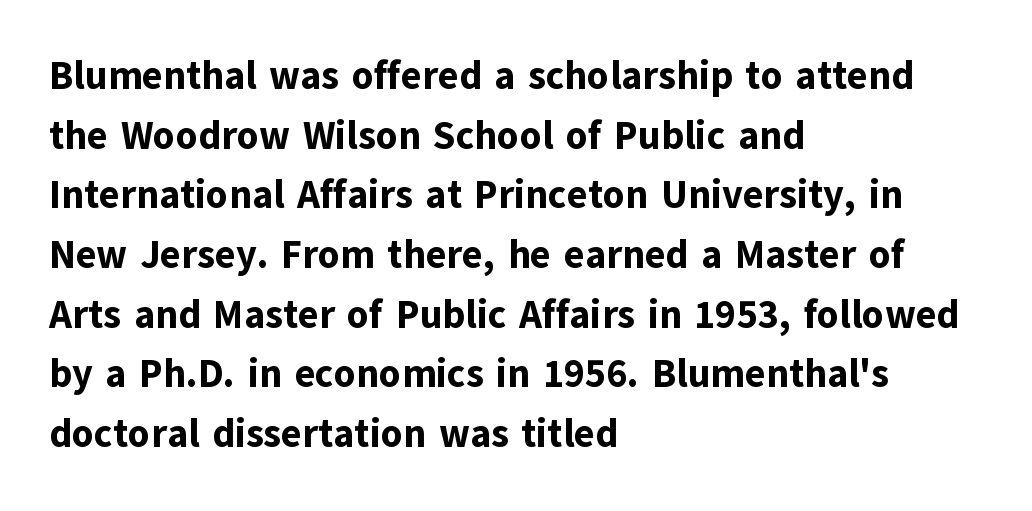
Q: Is the text bold? A: Yes.
Q: Is the text italic (slanted)? A: No, it is upright.
Q: Is the typeface a serif or a sans-serif typeface? A: Sans-serif.
Q: Is the text underlined? A: No.
Q: How is the paragraph aligned? A: Left-aligned.
Q: Is the spacing between letters normal or unusually wide? A: Normal.
Q: Is the spacing between lines tight, normal or loose? A: Normal.
Q: Width (condensed, normal, or wide)? A: Normal.
Q: Stroke contrast? A: Low.
Q: x-height? A: Medium.
Q: Monospaced? A: No.
